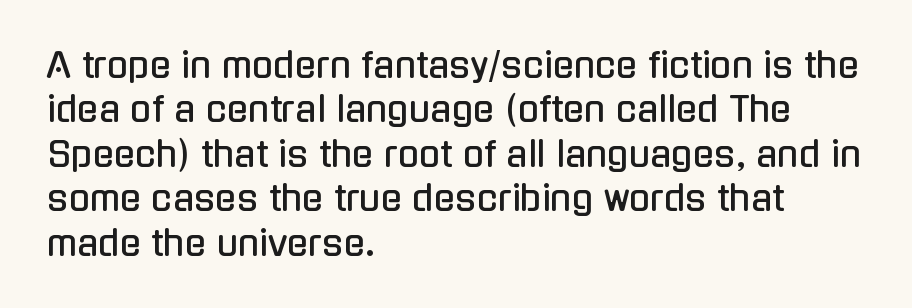
Q: Is the text italic (slanted)? A: No, it is upright.
Q: Is the typeface a serif or a sans-serif typeface? A: Sans-serif.
Q: Is the text underlined? A: No.
Q: How is the paragraph aligned? A: Left-aligned.
Q: Is the spacing between letters normal or unusually wide? A: Normal.
Q: Is the spacing between lines tight, normal or loose? A: Normal.
Q: Width (condensed, normal, or wide)? A: Condensed.
Q: Stroke contrast? A: Low.
Q: x-height? A: Medium.
Q: Monospaced? A: No.
